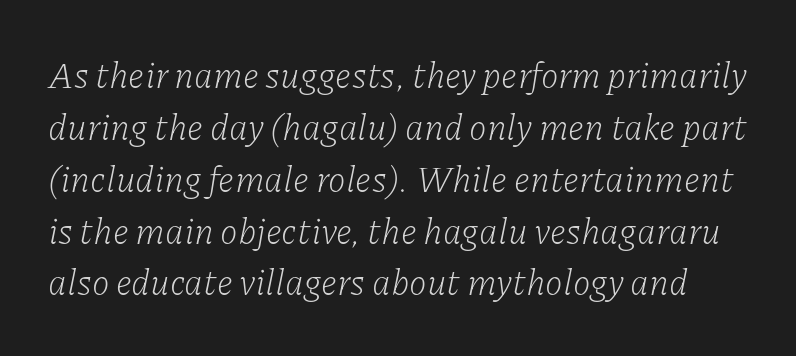
Q: Is the text bold? A: No.
Q: Is the text italic (slanted)? A: Yes, it leans right by about 11 degrees.
Q: Is the typeface a serif or a sans-serif typeface? A: Serif.
Q: Is the text underlined? A: No.
Q: Is the spacing between letters normal or unusually wide? A: Normal.
Q: Is the spacing between lines tight, normal or loose? A: Normal.
Q: Width (condensed, normal, or wide)? A: Normal.
Q: Stroke contrast? A: Low.
Q: x-height? A: Medium.
Q: Monospaced? A: No.
